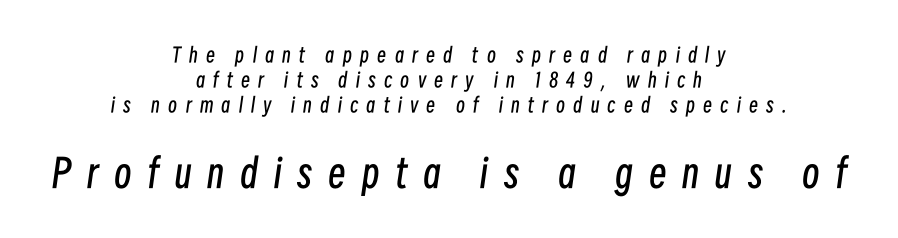
Inter-character spacing is expanded well beyond the font's built-in metrics. Stroke mass is kept to a normal reading level or below. Each new line begins a customary step beneath the previous one. The rendering uses natural spacing where letterforms have individual widths.
